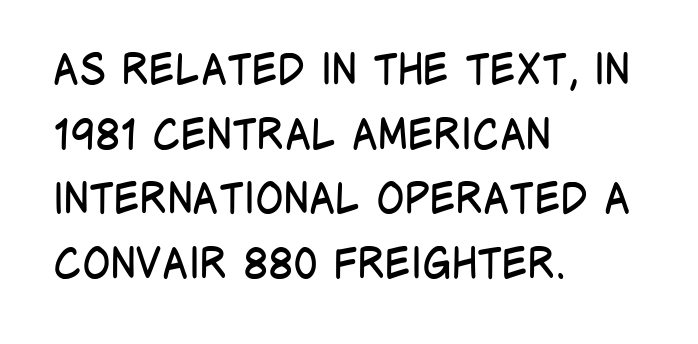
Posture: upright roman. Does extra space separate the letters? No, they use regular spacing. Note the varied advance widths — an 'i' is clearly narrower than an 'm'. Interline gaps are of average width in this sample. Only glyphs here, with clear space below each row. The paragraph shown leans on its left margin.
